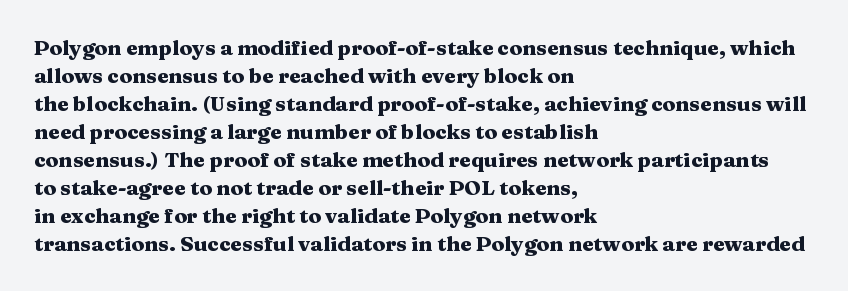
{"italic": "no", "bold": "yes", "underline": "no", "align": "left", "line_spacing": "normal", "line_spacing_ratio": 1.33, "letter_spacing": "normal", "letter_spacing_em": 0.0, "glyph_px": 21}
